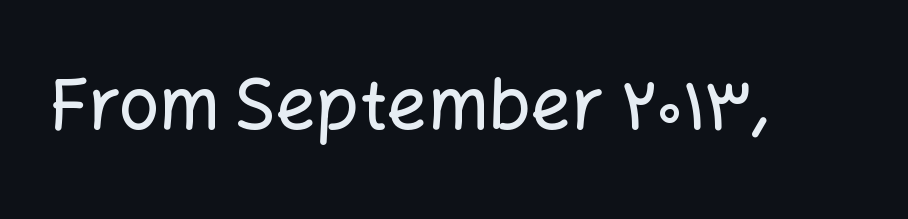
The image shows 71 px sans-serif type, upright; set normal letter spacing, not underlined; low stroke contrast and a medium x-height.
